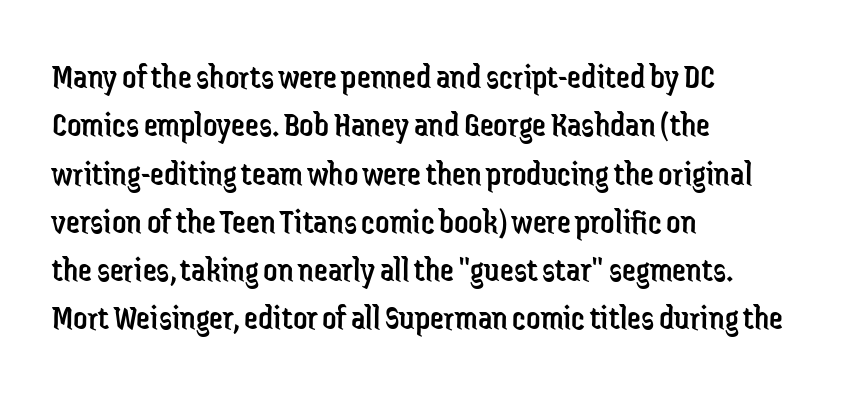
Looks like regular typesetting: each glyph gets only the width it needs. A typesetter would label this face a sans. This rendering features lettering with no underline. Honestly, the letter spacing is just normal — you wouldn't notice it. Stroke thickness stays within the range of a standard reading face or lighter. In terms of leading, this rendering sits right in the middle.
